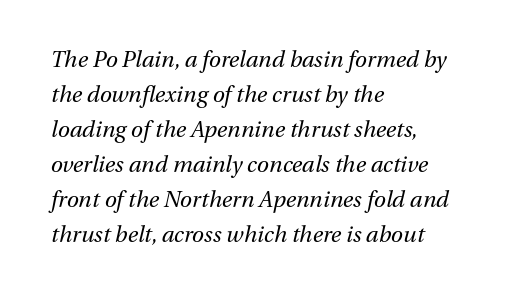
The image shows 22 px text type, italic (leaning right); set left-aligned, normal line spacing (1.59x), normal letter spacing, not underlined.
